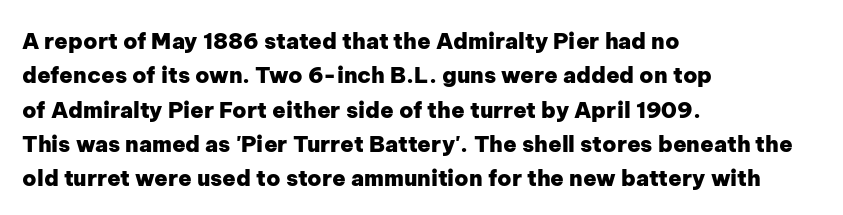
Q: Is the text bold? A: Yes.
Q: Is the text italic (slanted)? A: No, it is upright.
Q: Is the text underlined? A: No.
Q: How is the paragraph aligned? A: Left-aligned.
Q: Is the spacing between letters normal or unusually wide? A: Normal.
Q: Is the spacing between lines tight, normal or loose? A: Normal.
